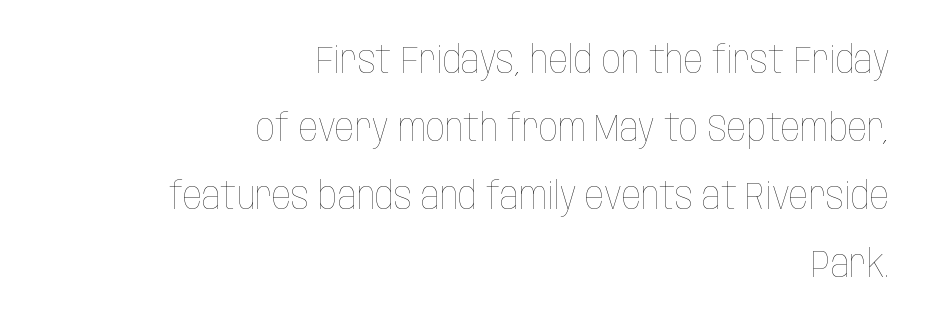
The image shows 38 px thin, condensed type, upright; set right-aligned, line spacing 1.79x, normal letter spacing, not underlined; low stroke contrast and a large x-height.
